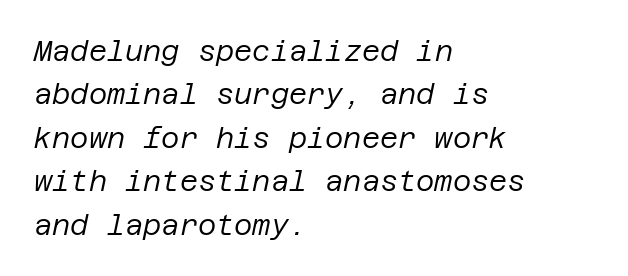
The image shows 28 px regular-weight type, italic (leaning right); set left-aligned, normal line spacing (1.55x), normal letter spacing, not underlined; low stroke contrast and a large x-height.
